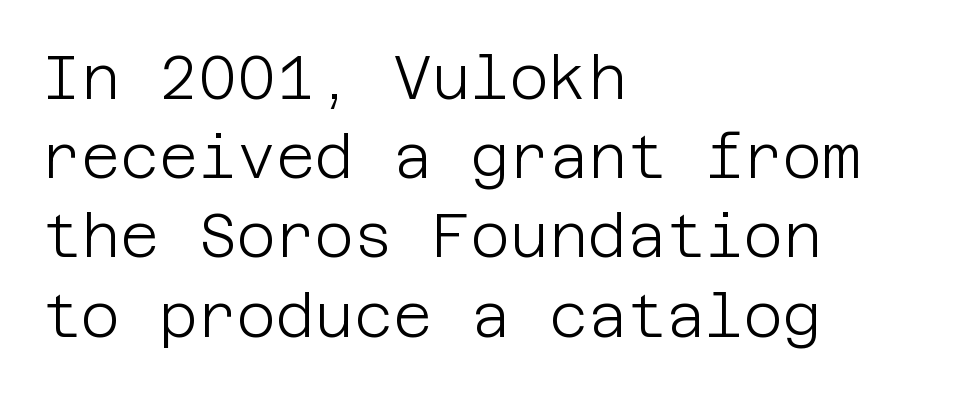
The image shows 60 px light sans-serif type, upright; set left-aligned, normal line spacing (1.32x), normal letter spacing, not underlined; low stroke contrast and a large x-height.
